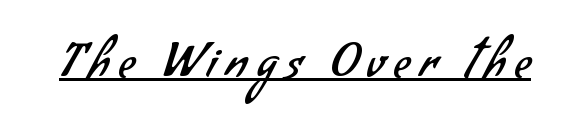
Weight: regular or lighter. Compared with undecorated copy, this sample adds a rule below the words. The text was rendered using a sans face with plain stroke endings. Spacing verdict: proportional, widths tailored to each character. You could only call the tracking loose — the letters float apart.
